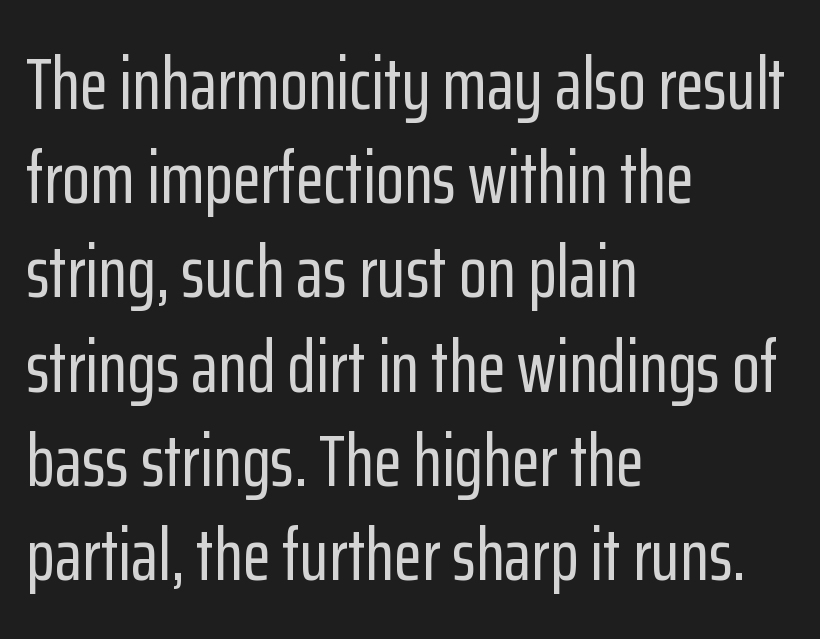
Q: Is the text italic (slanted)? A: No, it is upright.
Q: Is the typeface a serif or a sans-serif typeface? A: Sans-serif.
Q: Is the text underlined? A: No.
Q: How is the paragraph aligned? A: Left-aligned.
Q: Is the spacing between letters normal or unusually wide? A: Normal.
Q: Is the spacing between lines tight, normal or loose? A: Normal.
Q: Width (condensed, normal, or wide)? A: Condensed.
Q: Stroke contrast? A: Low.
Q: x-height? A: Medium.
Q: Monospaced? A: No.
